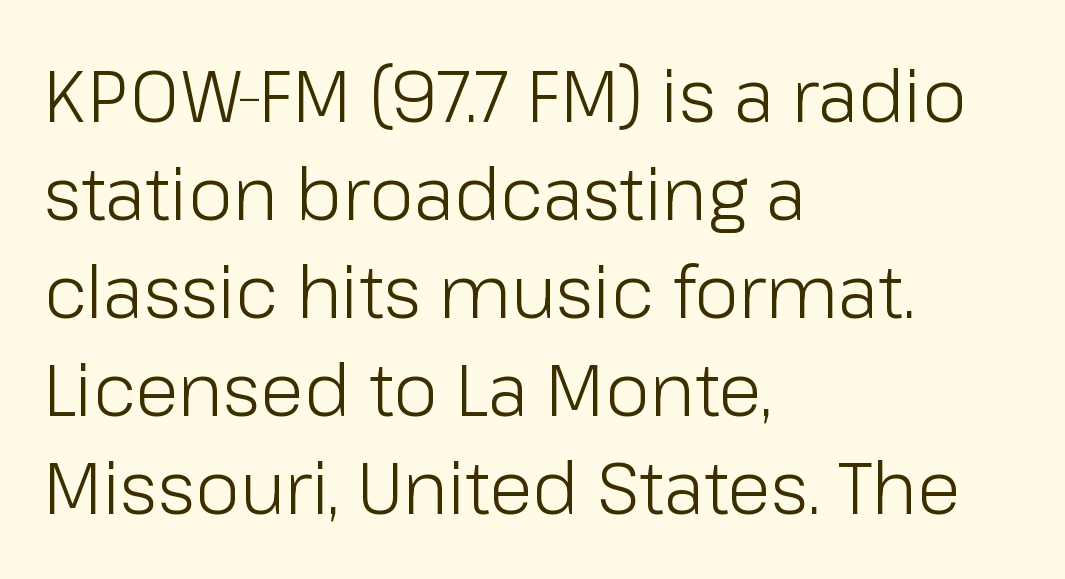
{"serif": "no", "italic": "no", "bold": "no", "weight": "light", "width": "normal", "stroke_contrast": "low", "x_height": "medium", "monospaced": "no", "underline": "no", "align": "left", "line_spacing": "normal", "line_spacing_ratio": 1.36, "letter_spacing": "normal", "letter_spacing_em": 0.0, "glyph_px": 72}
